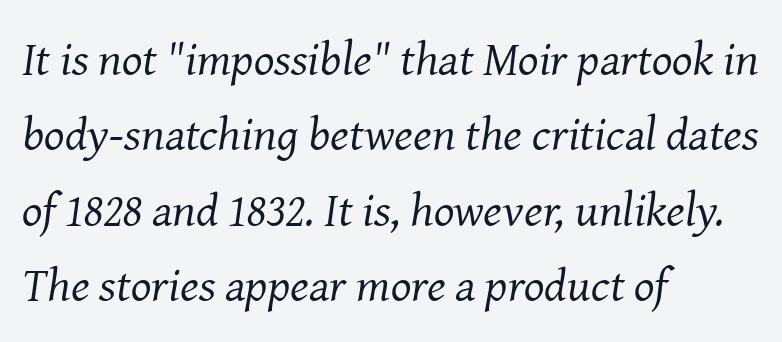
Q: Is the text bold? A: No.
Q: Is the text italic (slanted)? A: Yes, it leans right by about 8 degrees.
Q: Is the typeface a serif or a sans-serif typeface? A: Serif.
Q: Is the text underlined? A: No.
Q: How is the paragraph aligned? A: Left-aligned.
Q: Is the spacing between letters normal or unusually wide? A: Normal.
Q: Is the spacing between lines tight, normal or loose? A: Normal.
Q: Width (condensed, normal, or wide)? A: Normal.
Q: Stroke contrast? A: Medium.
Q: x-height? A: Medium.
Q: Monospaced? A: No.
